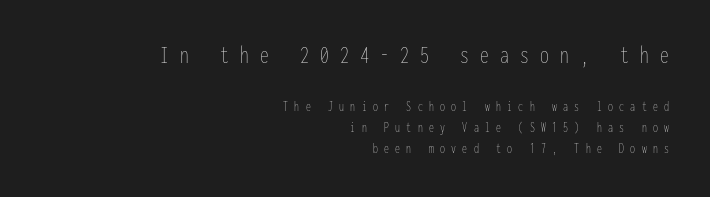
Q: Is the text bold? A: No.
Q: Is the text italic (slanted)? A: No, it is upright.
Q: Is the text underlined? A: No.
Q: How is the paragraph aligned? A: Right-aligned.
Q: Is the spacing between letters normal or unusually wide? A: Unusually wide.
Q: Is the spacing between lines tight, normal or loose? A: Normal.
Q: Which block of text is set in a larger size, the first (top) or the second (bottom)? A: The first (top) one.
